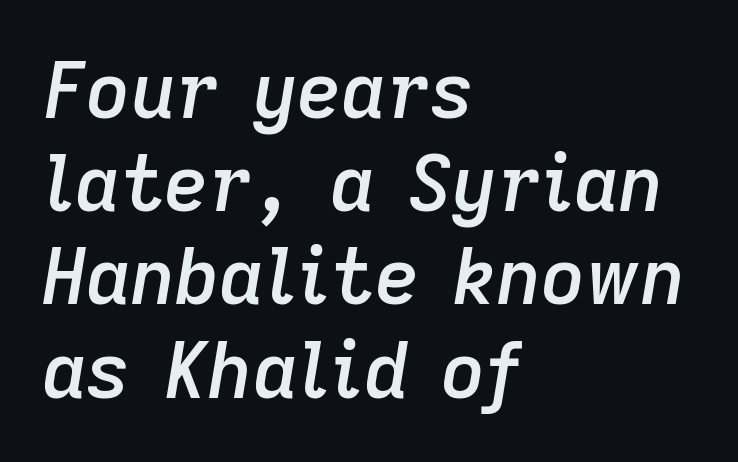
Horizontal alignment here is leftward, the default for most running prose. The gaps between neighbouring characters are ordinary and unremarkable. There's an unmistakable incline to the writing here. Spacing verdict: proportional, widths tailored to each character. Quick note: underline off.
